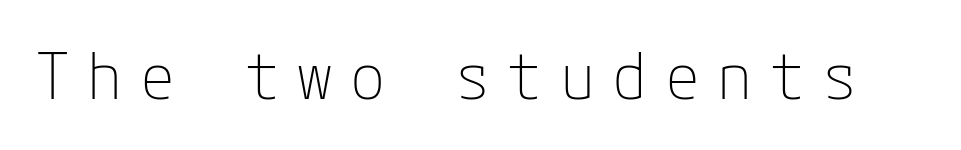
{"serif": "no", "italic": "no", "bold": "no", "weight": "thin", "width": "normal", "stroke_contrast": "low", "x_height": "medium", "underline": "no", "letter_spacing": "wide", "letter_spacing_em": 0.27, "glyph_px": 64}
